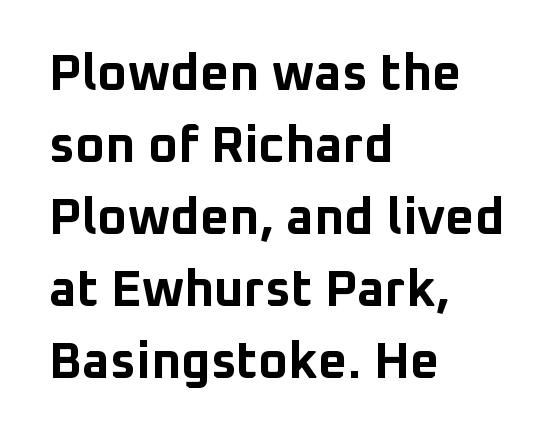
The image shows 51 px bold sans-serif type, upright; set left-aligned, normal line spacing (1.41x), normal letter spacing, not underlined; low stroke contrast and a medium x-height.
